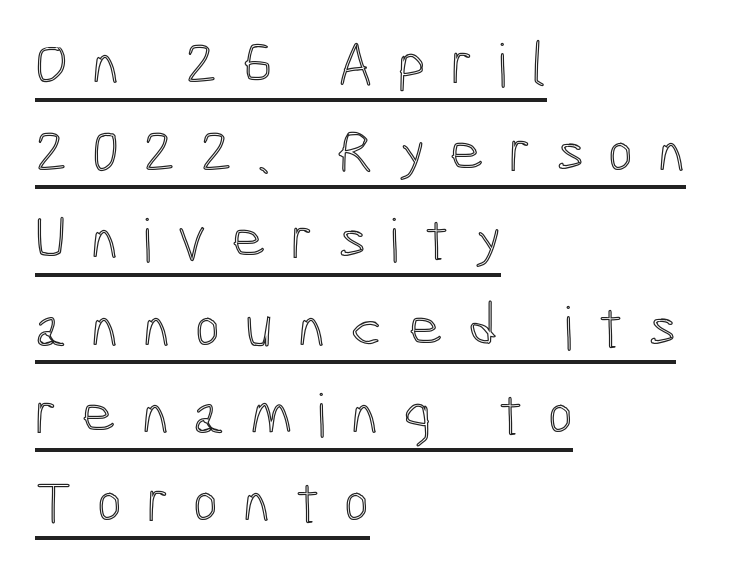
These lines are rendered in a variable-pitch font. The paragraph has a hard left edge and a soft right edge. How are the letters spaced? Widely, with obvious added tracking. The leading is moderate, giving the passage an even texture.
